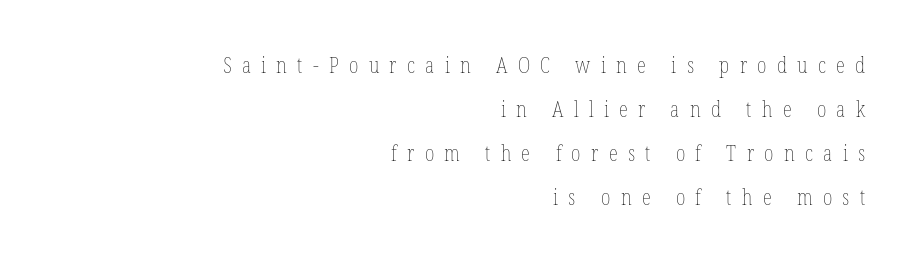
Is the stroke heavy? The answer is a plain regular-or-lighter. The typography opts for an upright posture over an oblique one. Descenders are the only things crossing below the line. Each line ends at the same right margin while the left side varies. Leading: increased. Inter-character spacing is expanded well beyond the font's built-in metrics.
